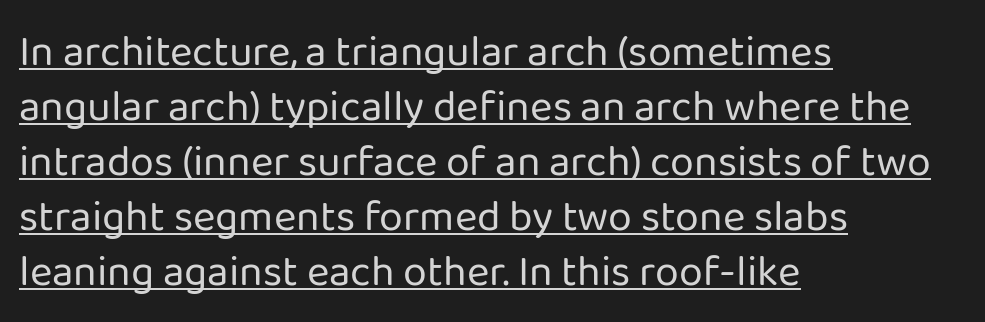
The image shows 43 px regular-weight sans-serif type, upright; set left-aligned, normal line spacing (1.28x), normal letter spacing, underlined; low stroke contrast and a medium x-height.
